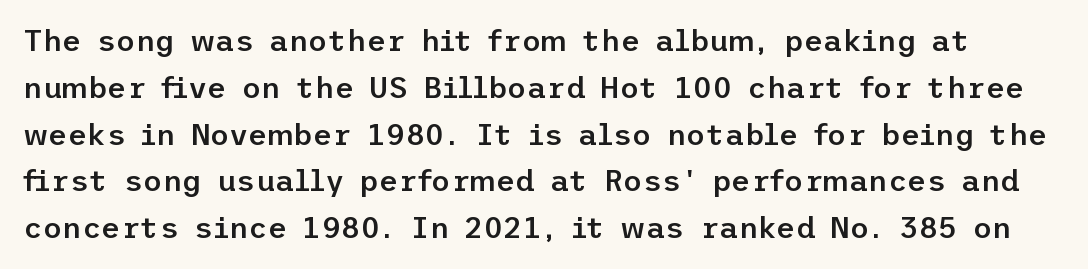
The image shows 30 px semibold sans-serif type, upright; set normal line spacing (1.56x), normal letter spacing, not underlined; low stroke contrast and a medium x-height.
